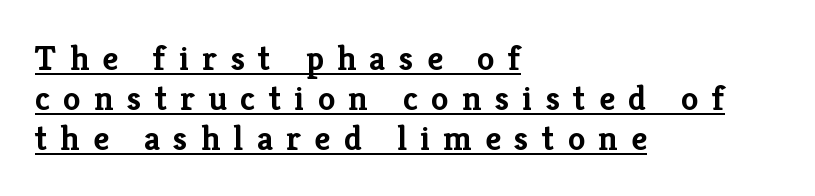
{"serif": "yes", "italic": "no", "bold": "yes", "weight": "semibold", "width": "normal", "stroke_contrast": "low", "x_height": "medium", "monospaced": "no", "underline": "yes", "align": "left", "line_spacing": "tight", "line_spacing_ratio": 1.14, "letter_spacing": "wide", "letter_spacing_em": 0.38, "glyph_px": 35}
